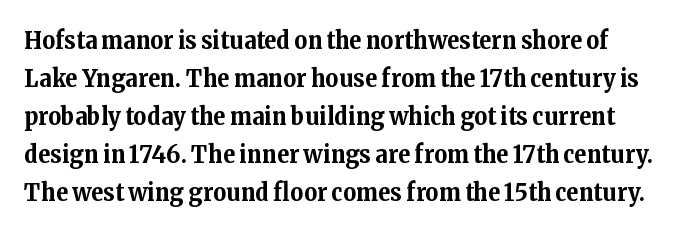
The words here are not underlined. The typesetting leans heavy: a genuine bold. The lines sit at an ordinary, default distance from one another. Observe the ordinary spacing: letters are neighbours, not strangers. Vertical strokes here are truly vertical.
